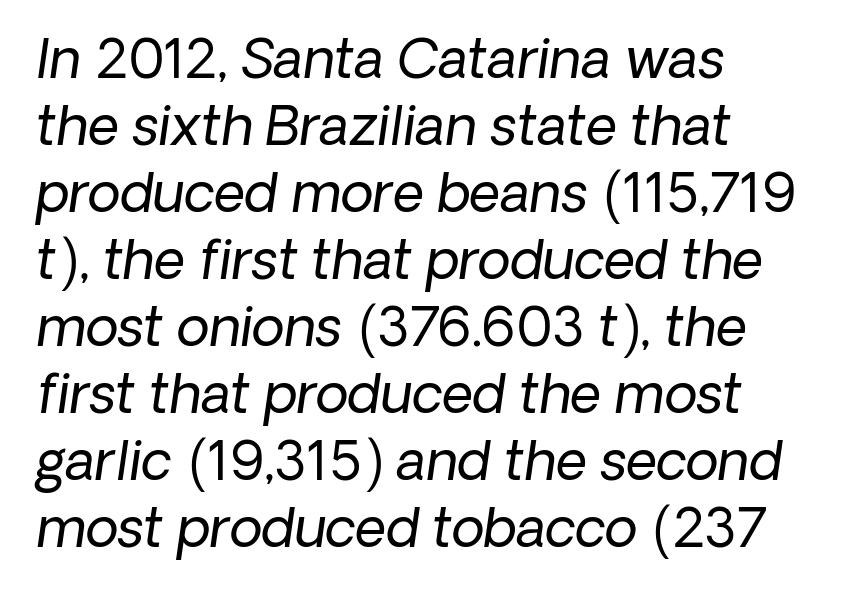
Left-aligned paragraph, ragged on the right. Each stroke keeps to a modest, everyday thickness or less. Look at the tracking — it's just the regular setting, nothing added. Character widths vary here, with narrow letters taking less room than wide ones. Serifs: no, the terminals of the letterforms are clean.
